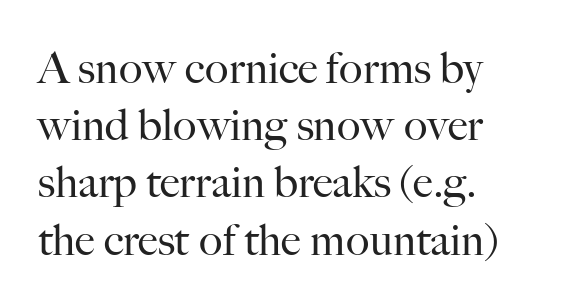
{"serif": "yes", "italic": "no", "bold": "no", "weight": "regular", "width": "normal", "stroke_contrast": "high", "x_height": "small", "monospaced": "no", "underline": "no", "align": "left", "line_spacing": "normal", "line_spacing_ratio": 1.3, "letter_spacing": "normal", "letter_spacing_em": 0.0, "glyph_px": 44}
